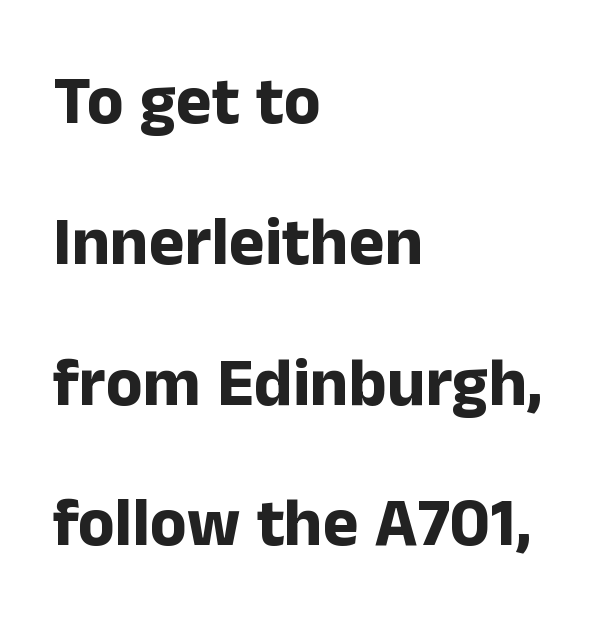
Q: Is the text bold? A: Yes.
Q: Is the text italic (slanted)? A: No, it is upright.
Q: Is the typeface a serif or a sans-serif typeface? A: Sans-serif.
Q: Is the text underlined? A: No.
Q: How is the paragraph aligned? A: Left-aligned.
Q: Is the spacing between letters normal or unusually wide? A: Normal.
Q: Is the spacing between lines tight, normal or loose? A: Loose.
Q: Width (condensed, normal, or wide)? A: Normal.
Q: Stroke contrast? A: Low.
Q: x-height? A: Medium.
Q: Monospaced? A: No.
